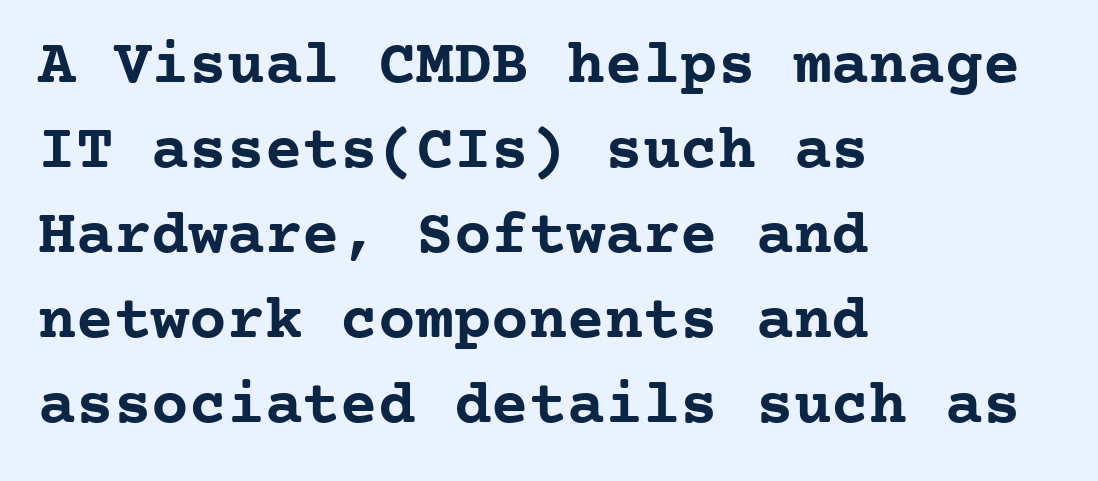
Between one letter and the next there's only the usual sliver of space. Yep, those are serifs on the letters. What weight is shown? A full bold with thick strokes. A typesetter would call this monospace, since all characters share one set width. The lettering holds an erect, upright posture throughout.
